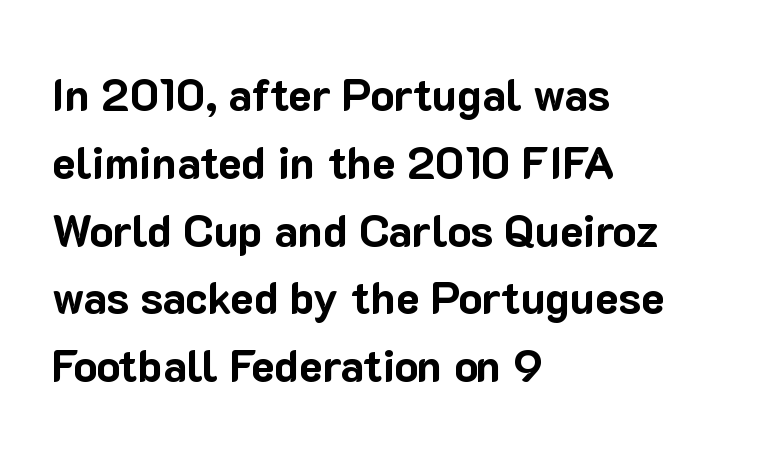
The image shows 44 px bold sans-serif type, upright; set left-aligned, normal line spacing (1.54x), normal letter spacing, not underlined; low stroke contrast and a medium x-height.
